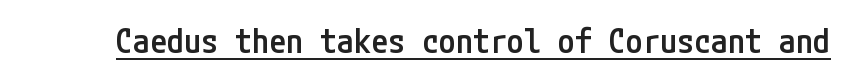
Short note: letters normally spaced. Slightly chunky letters — semibold, I'd say, not full bold. Nope, not italic — everything's standing straight. A continuous stroke trails under the words, as in a hyperlink. The face used here is a sans, in the tradition of grotesques and geometrics.
